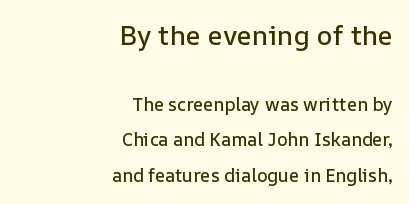
The image shows 27 px text type, upright; set right-aligned, loose line spacing (1.97x), normal letter spacing, not underlined; the first (top) block is 1.5x larger.
